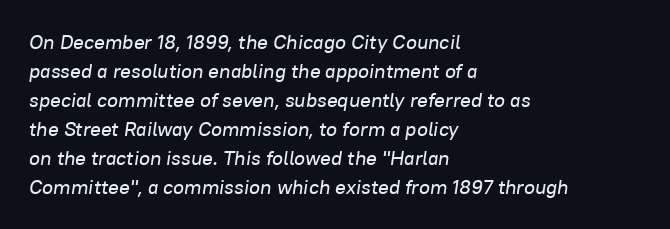
{"italic": "yes", "lean": "right", "slant_degrees": 8, "underline": "no", "align": "left", "line_spacing": "normal", "line_spacing_ratio": 1.45, "letter_spacing": "normal", "letter_spacing_em": 0.0, "glyph_px": 20}
